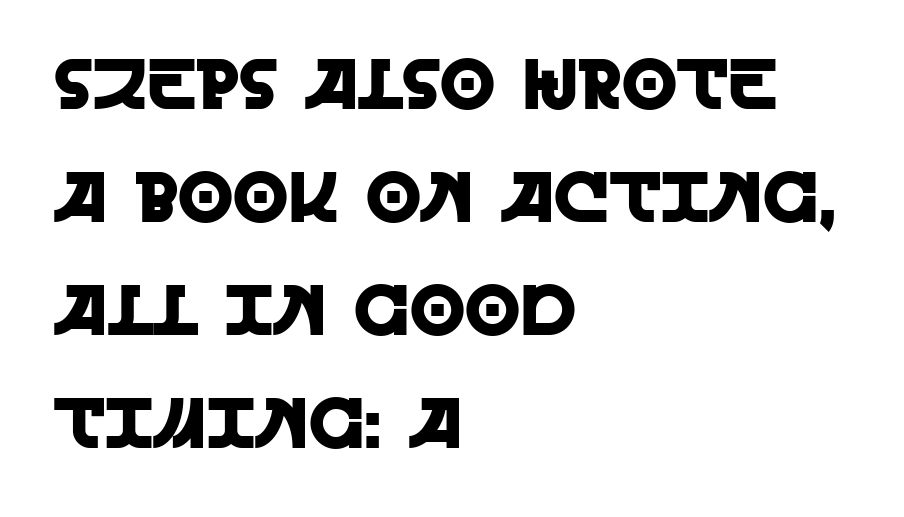
{"serif": "no", "italic": "no", "width": "normal", "x_height": "large", "monospaced": "no", "underline": "no", "align": "left", "line_spacing": "normal", "line_spacing_ratio": 1.59, "letter_spacing": "normal", "letter_spacing_em": 0.0, "glyph_px": 71}
